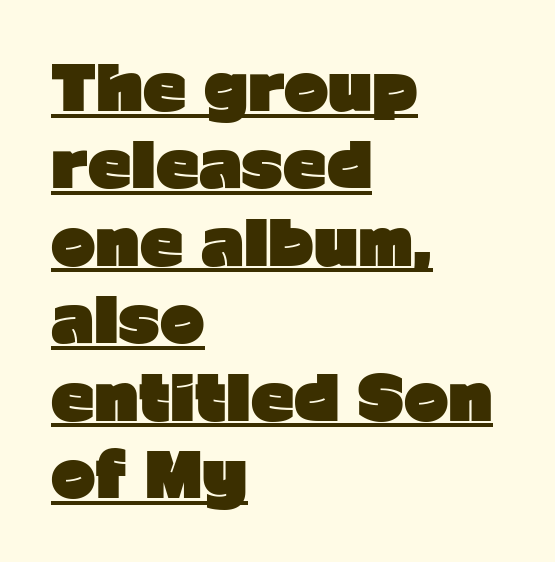
The image shows 60 px heavy sans-serif type, upright; set left-aligned, normal line spacing (1.29x), normal letter spacing, underlined; low stroke contrast and a medium x-height.
